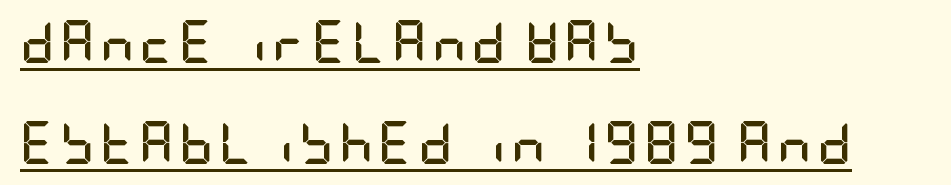
{"serif": "no", "italic": "no", "bold": "yes", "weight": "semibold", "width": "condensed", "stroke_contrast": "low", "x_height": "large", "underline": "yes", "align": "left", "line_spacing": "loose", "line_spacing_ratio": 2.35, "glyph_px": 43}
